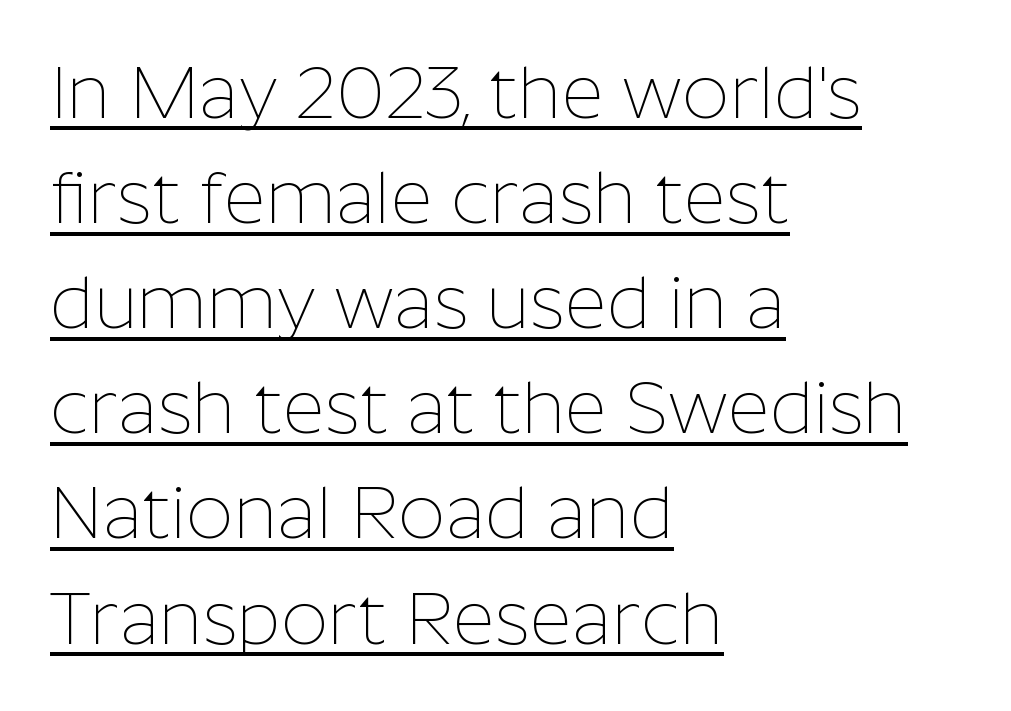
The specimen includes a rule beneath the text block's lines. Ordinary non-slanted type is in use. The letters look calm and open, with moderate or lighter stems. The designer left line spacing at the default. Is the letter spacing exaggerated? No — it looks like the ordinary default.
